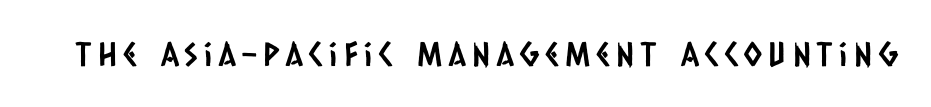
The letters advance in unequal steps, a hallmark of proportional type. The baseline area is clear. Observe the absence of serifs on each vertical stroke in this sample. Tracking value appears strongly positive — letters spread wide.
